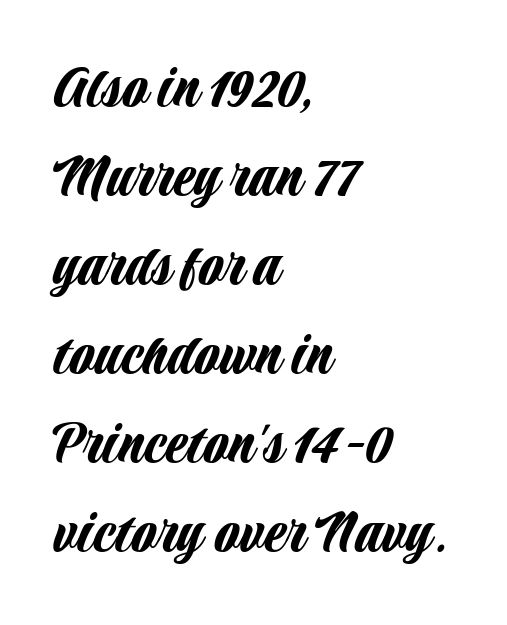
The baseline area is clear. Each letter keeps its own natural width here, so spacing adapts to shape. The passage is arranged the way most books set body copy — flush left. Evenly set lines give the paragraph a standard silhouette. You can tell from the bare stems that sans-serif type was used.
